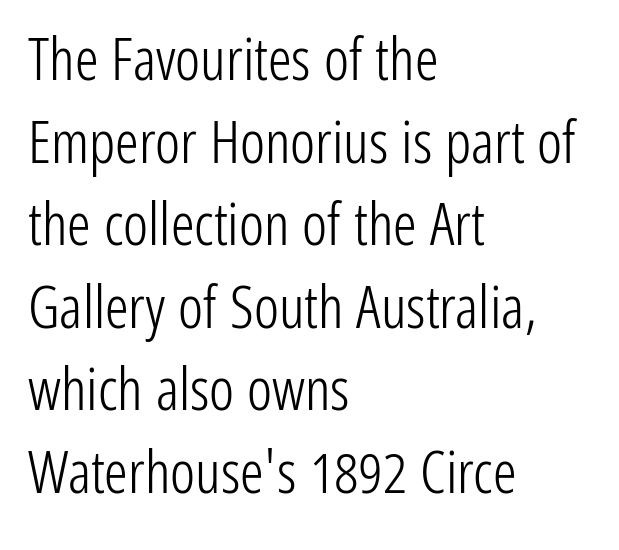
Spacing between characters is what you'd get straight out of the box. Left-aligned paragraph, ragged on the right. Character widths vary here, with narrow letters taking less room than wide ones. How would I describe the line gaps? Plain and ordinary. Check under the words: just untouched page. Italic? Not at all — the glyphs are vertical.
